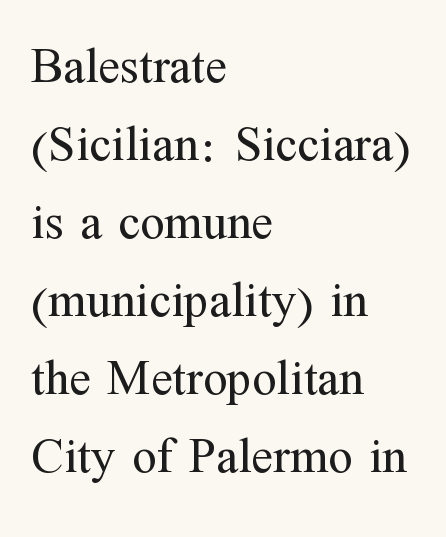
A typesetter would mark this as roman, not italic. Standard letterfit; no display-style spreading of the glyphs. No word sits above an underline. A light-to-regular cut is what we see here. Line spacing here is normal.
